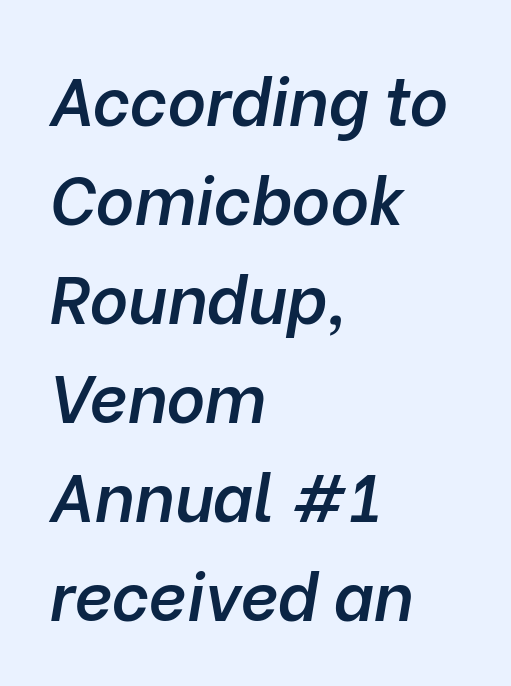
The image shows 66 px semibold type, italic (leaning right); set left-aligned, normal line spacing (1.5x), normal letter spacing, not underlined; low stroke contrast and a medium x-height.
